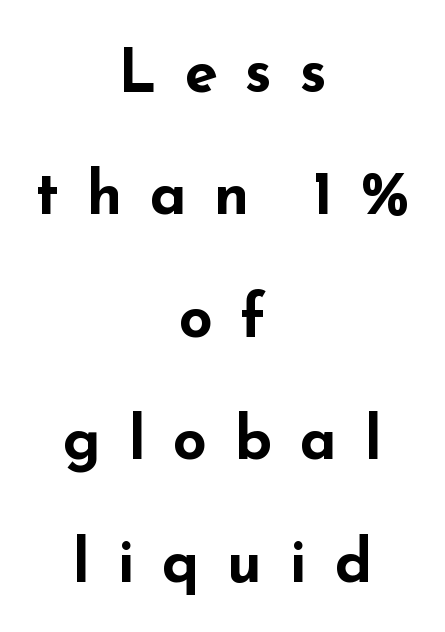
Q: Is the text bold? A: Yes.
Q: Is the text italic (slanted)? A: No, it is upright.
Q: Is the typeface a serif or a sans-serif typeface? A: Sans-serif.
Q: Is the text underlined? A: No.
Q: How is the paragraph aligned? A: Centered.
Q: Is the spacing between letters normal or unusually wide? A: Unusually wide.
Q: Is the spacing between lines tight, normal or loose? A: Loose.
Q: Width (condensed, normal, or wide)? A: Wide.
Q: Stroke contrast? A: Low.
Q: x-height? A: Small.
Q: Monospaced? A: No.
